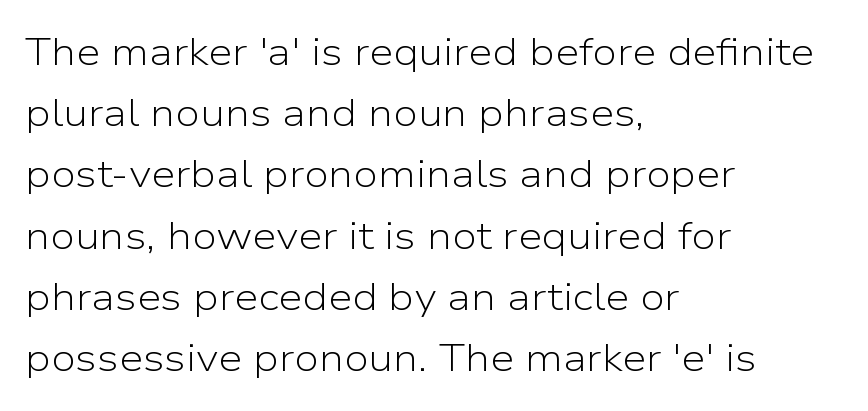
The image shows 39 px light sans-serif type, upright; set left-aligned, normal line spacing (1.57x), normal letter spacing, not underlined; low stroke contrast and a medium x-height.
